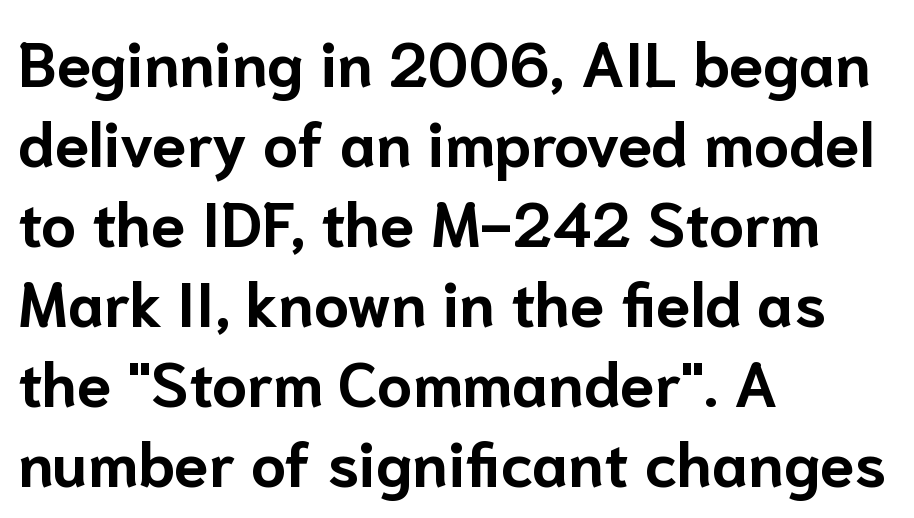
The image shows 62 px bold sans-serif type, upright; set left-aligned, normal line spacing (1.29x), normal letter spacing, not underlined; low stroke contrast and a medium x-height.
